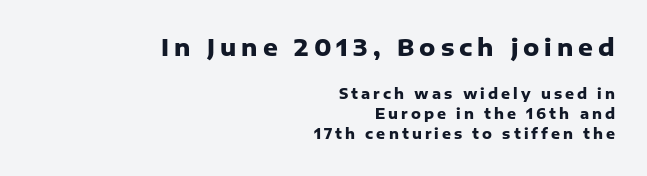
The letters stand upright; this is a roman face. Quick note: interline space is typical. In terms of letterspacing, this is a distinctly airy, spread setting. The passage shown is emphatically bold.
